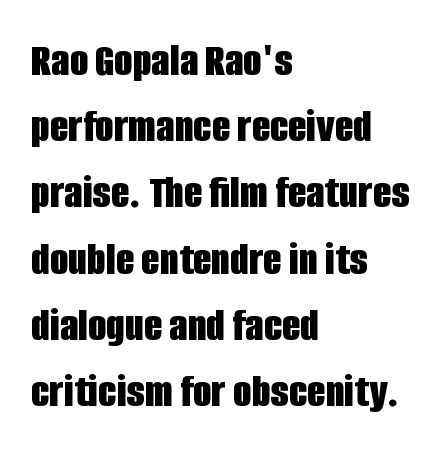
This sample uses a sans-serif face. If you measured baseline to baseline, you'd find a middling distance. These lines keep a tight, regular rhythm from letter to letter. Visually the block forms a straight wall on the left and a jagged coastline on the right.
